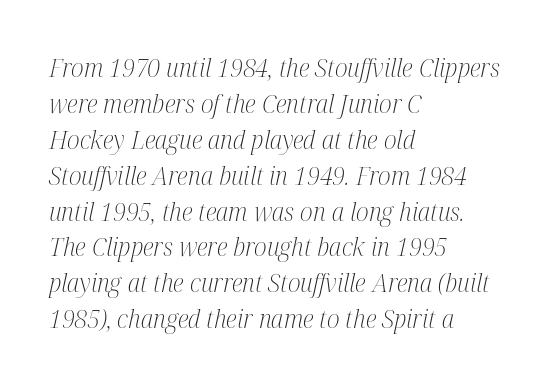
The image shows 26 px text type, italic (leaning right); set left-aligned, normal line spacing (1.38x), normal letter spacing, not underlined.
